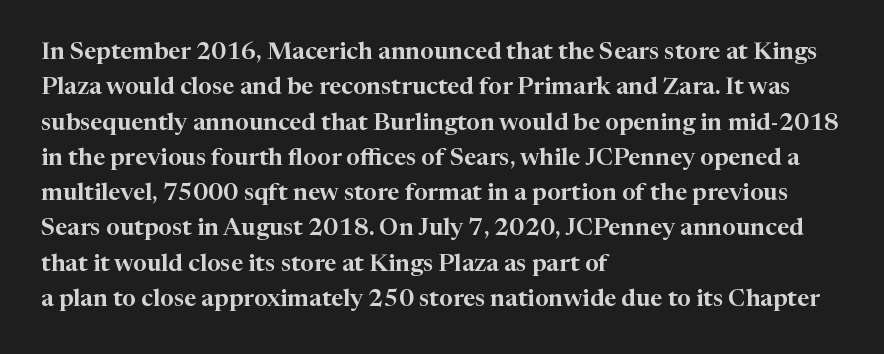
{"italic": "no", "underline": "no", "align": "left", "line_spacing": "normal", "line_spacing_ratio": 1.47, "letter_spacing": "normal", "letter_spacing_em": 0.0, "glyph_px": 24}
